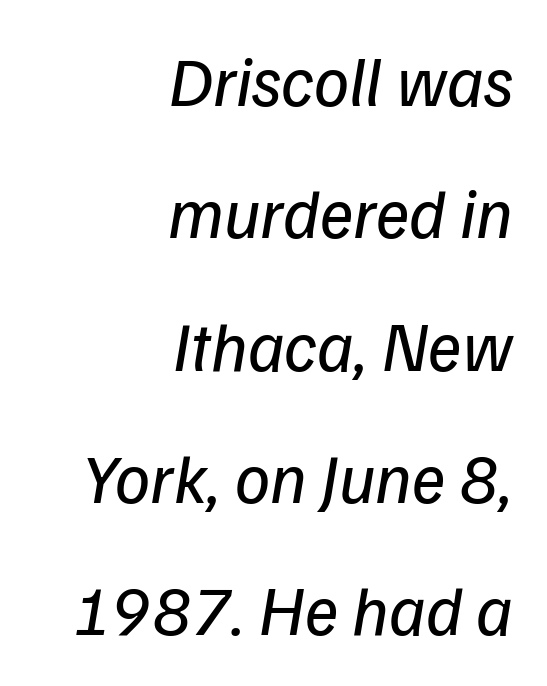
The image shows 70 px regular-weight sans-serif type; set right-aligned, line spacing 1.89x, normal letter spacing, not underlined; low stroke contrast and a medium x-height.
